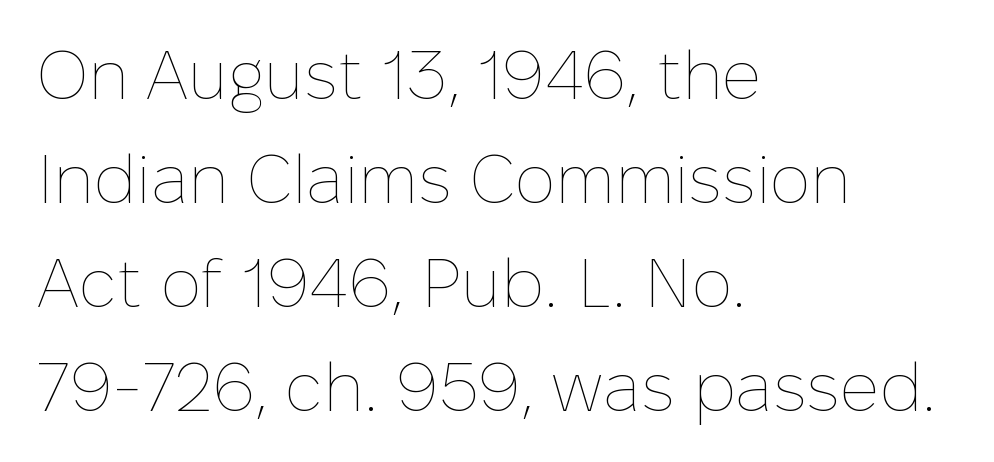
Words float on clear page, feet unadorned. It's the straight-up-and-down kind of type. Line spacing here is normal. The paragraph shown leans on its left margin.
